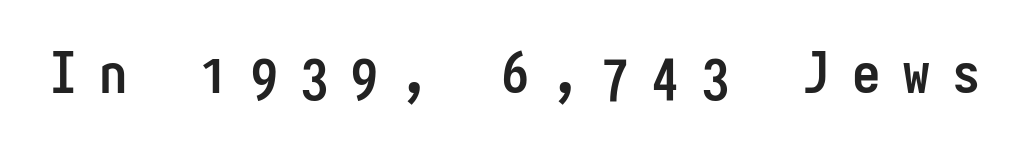
A bare baseline throughout the passage. Unlike a traditional serif, this face leaves its strokes unadorned. Characters follow at a spacing far wider than the type designer built in. The rendering uses typewriter-style spacing with identical character cells. Nope, not italic — everything's standing straight.
